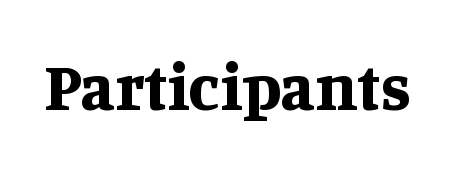
When letters stand straight like this, we call the style roman or upright. The type is set solid horizontally, with unmodified tracking. The passage shown is typed in a proportional face where columns would drift. What kind of face is this? One with serifs.
